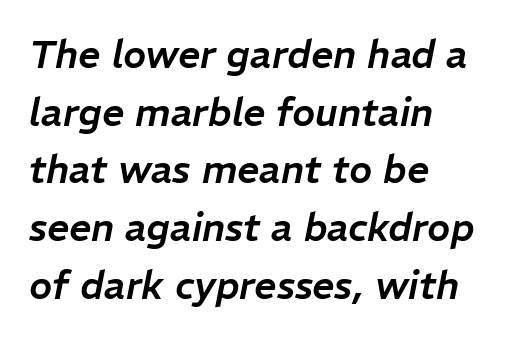
{"italic": "yes", "lean": "right", "slant_degrees": 11, "width": "normal", "stroke_contrast": "low", "x_height": "medium", "monospaced": "no", "underline": "no", "align": "left", "line_spacing": "normal", "line_spacing_ratio": 1.48, "letter_spacing": "normal", "letter_spacing_em": 0.0, "glyph_px": 39}
